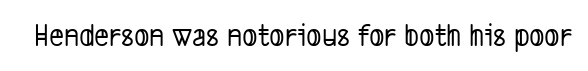
The image shows 32 px condensed sans-serif type; set normal letter spacing, not underlined; low stroke contrast and a medium x-height.
